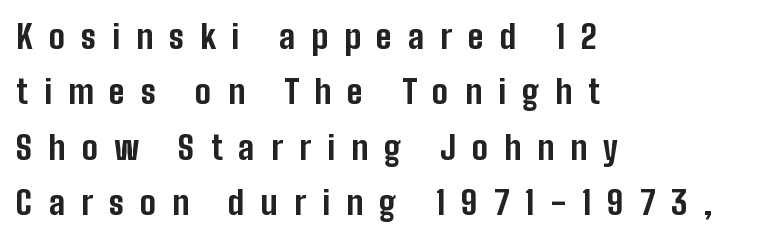
Q: Is the text bold? A: Yes.
Q: Is the text italic (slanted)? A: No, it is upright.
Q: Is the typeface a serif or a sans-serif typeface? A: Sans-serif.
Q: Is the text underlined? A: No.
Q: How is the paragraph aligned? A: Left-aligned.
Q: Is the spacing between letters normal or unusually wide? A: Unusually wide.
Q: Is the spacing between lines tight, normal or loose? A: Normal.
Q: Width (condensed, normal, or wide)? A: Condensed.
Q: Stroke contrast? A: Low.
Q: x-height? A: Medium.
Q: Monospaced? A: No.
